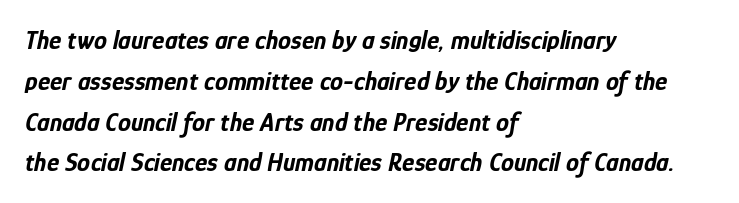
The image shows 26 px bold type, italic (leaning right); set left-aligned, normal line spacing (1.57x), normal letter spacing, not underlined.
